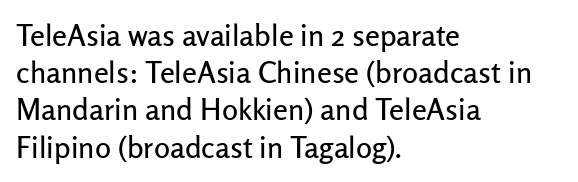
{"serif": "no", "italic": "no", "width": "normal", "stroke_contrast": "low", "x_height": "medium", "monospaced": "no", "underline": "no", "align": "left", "line_spacing_ratio": 1.24, "letter_spacing": "normal", "letter_spacing_em": 0.0, "glyph_px": 30}
